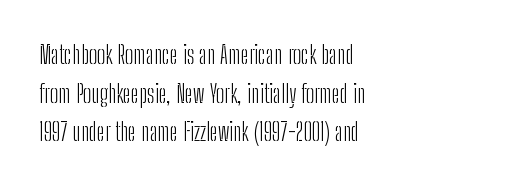
{"italic": "no", "bold": "no", "underline": "no", "align": "left", "line_spacing": "normal", "line_spacing_ratio": 1.55, "letter_spacing": "normal", "letter_spacing_em": 0.0, "glyph_px": 25}
